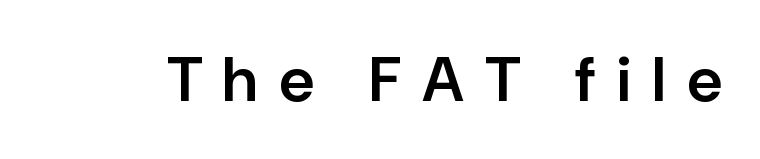
The image shows 63 px semibold sans-serif type, upright; set unusually wide letter spacing (+0.33 em), not underlined; low stroke contrast and a medium x-height.
